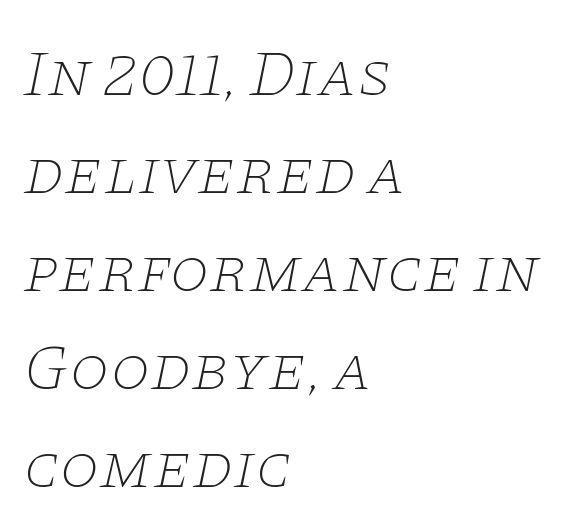
Q: Is the text bold? A: No.
Q: Is the text italic (slanted)? A: Yes, it leans right by about 11 degrees.
Q: Is the typeface a serif or a sans-serif typeface? A: Serif.
Q: Is the text underlined? A: No.
Q: How is the paragraph aligned? A: Left-aligned.
Q: Is the spacing between letters normal or unusually wide? A: Normal.
Q: Is the spacing between lines tight, normal or loose? A: Normal.
Q: Width (condensed, normal, or wide)? A: Wide.
Q: Stroke contrast? A: Low.
Q: x-height? A: Large.
Q: Monospaced? A: No.
